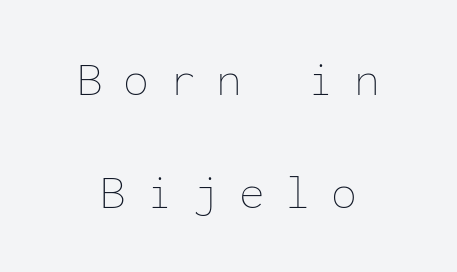
Q: Is the text bold? A: No.
Q: Is the text italic (slanted)? A: No, it is upright.
Q: Is the text underlined? A: No.
Q: Is the spacing between letters normal or unusually wide? A: Unusually wide.
Q: Is the spacing between lines tight, normal or loose? A: Loose.
Q: Width (condensed, normal, or wide)? A: Normal.
Q: Stroke contrast? A: Low.
Q: x-height? A: Medium.
Q: Monospaced? A: Yes.
